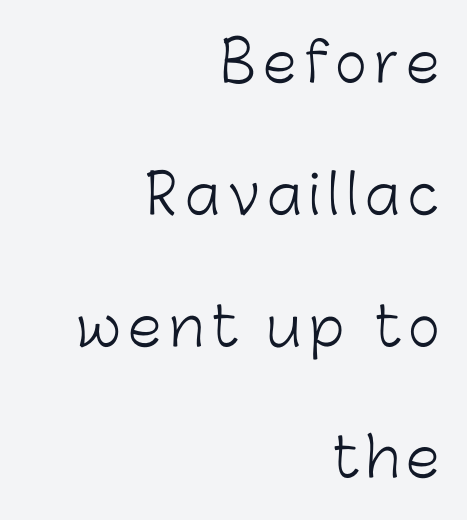
Q: Is the text bold? A: No.
Q: Is the text italic (slanted)? A: No, it is upright.
Q: Is the typeface a serif or a sans-serif typeface? A: Sans-serif.
Q: Is the text underlined? A: No.
Q: How is the paragraph aligned? A: Right-aligned.
Q: Is the spacing between lines tight, normal or loose? A: Loose.
Q: Width (condensed, normal, or wide)? A: Normal.
Q: Stroke contrast? A: Low.
Q: x-height? A: Medium.
Q: Monospaced? A: No.
